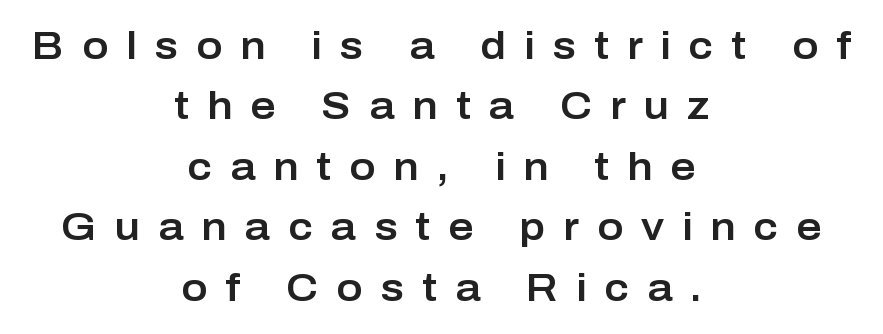
{"serif": "no", "italic": "no", "width": "normal", "stroke_contrast": "low", "x_height": "medium", "monospaced": "no", "underline": "no", "align": "center", "line_spacing": "normal", "line_spacing_ratio": 1.55, "letter_spacing": "wide", "letter_spacing_em": 0.46, "glyph_px": 39}
